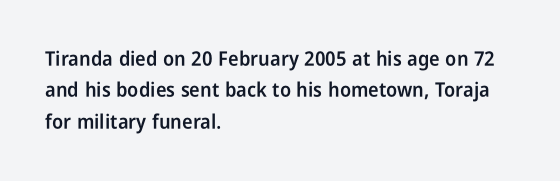
The characters look somewhat weighty, a semibold short of true bold. The passage shown is not underscored anywhere. Tall strokes in this sample are plumb rather than angled. Observe the ordinary spacing: letters are neighbours, not strangers.
